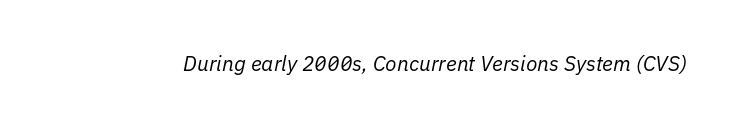
Q: Is the text bold? A: No.
Q: Is the text italic (slanted)? A: Yes, it leans right by about 11 degrees.
Q: Is the text underlined? A: No.
Q: Is the spacing between letters normal or unusually wide? A: Normal.
